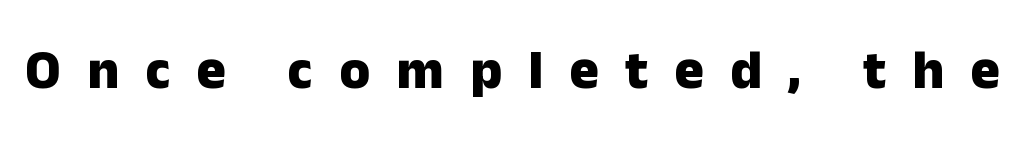
Q: Is the text bold? A: Yes.
Q: Is the text italic (slanted)? A: No, it is upright.
Q: Is the typeface a serif or a sans-serif typeface? A: Sans-serif.
Q: Is the text underlined? A: No.
Q: Is the spacing between letters normal or unusually wide? A: Unusually wide.
Q: Width (condensed, normal, or wide)? A: Normal.
Q: Stroke contrast? A: Low.
Q: x-height? A: Medium.
Q: Monospaced? A: No.
